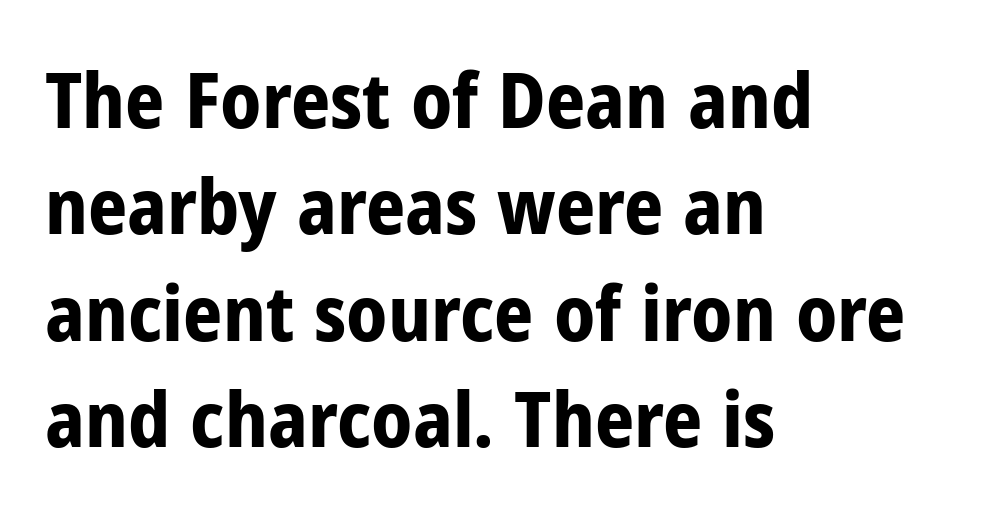
Q: Is the text bold? A: Yes.
Q: Is the text italic (slanted)? A: No, it is upright.
Q: Is the typeface a serif or a sans-serif typeface? A: Sans-serif.
Q: Is the text underlined? A: No.
Q: How is the paragraph aligned? A: Left-aligned.
Q: Is the spacing between letters normal or unusually wide? A: Normal.
Q: Is the spacing between lines tight, normal or loose? A: Normal.
Q: Width (condensed, normal, or wide)? A: Condensed.
Q: Stroke contrast? A: Low.
Q: x-height? A: Medium.
Q: Monospaced? A: No.
